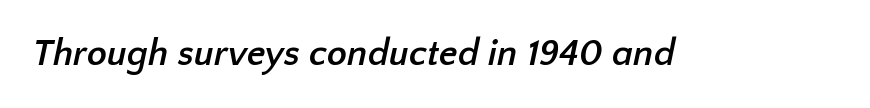
{"serif": "no", "bold": "yes", "weight": "semibold", "width": "normal", "stroke_contrast": "low", "x_height": "medium", "monospaced": "no", "underline": "no", "letter_spacing": "normal", "letter_spacing_em": 0.0, "glyph_px": 37}
